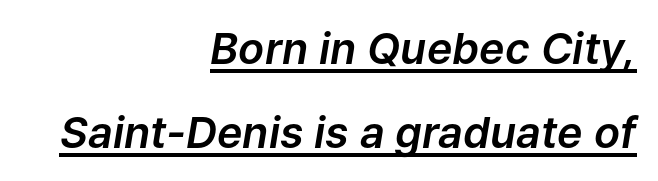
The image shows 43 px text type, italic (leaning right); set right-aligned, loose line spacing (1.95x), normal letter spacing, underlined; low stroke contrast and a medium x-height.
